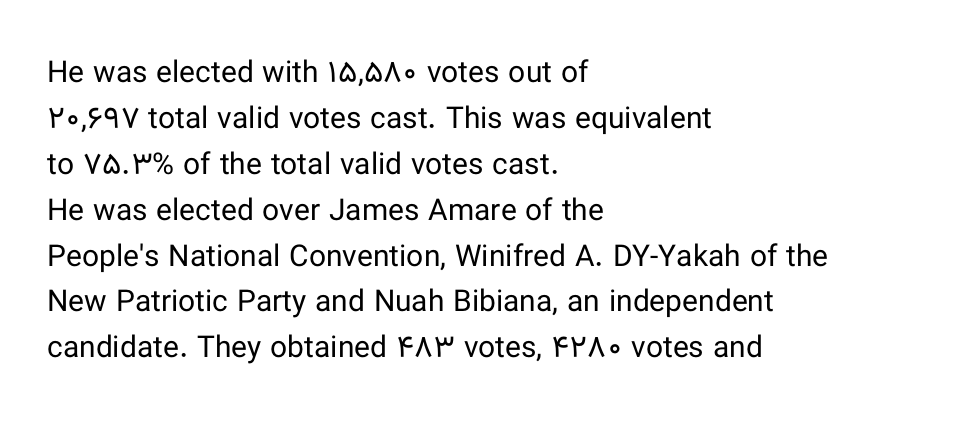
The image shows 30 px regular-weight sans-serif type, upright; set left-aligned, normal line spacing (1.53x), normal letter spacing, not underlined; low stroke contrast and a medium x-height.
